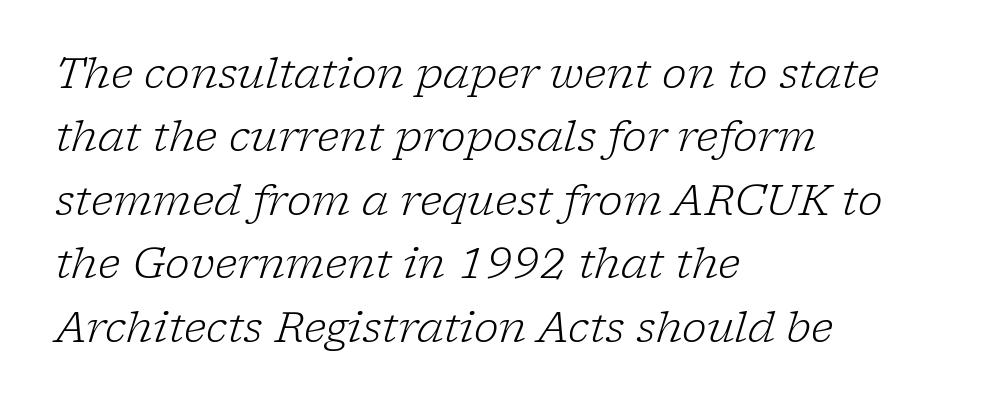
The foot of each line stays bare and open. Compared with typical paragraphs, the rows here are spaced about the same. All the whitespace from short lines collects on the right. Character widths vary here, with narrow letters taking less room than wide ones. Letter spacing: default.
